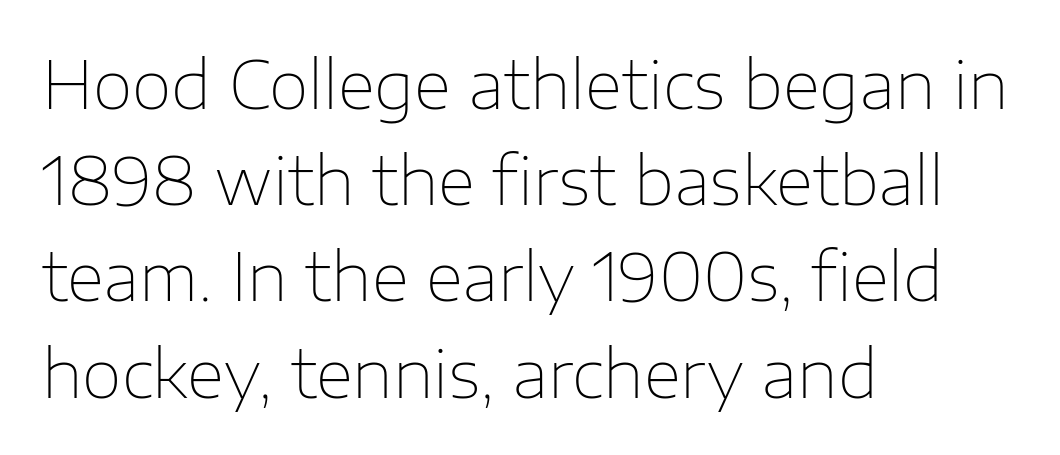
Q: Is the text bold? A: No.
Q: Is the text italic (slanted)? A: No, it is upright.
Q: Is the typeface a serif or a sans-serif typeface? A: Sans-serif.
Q: Is the text underlined? A: No.
Q: How is the paragraph aligned? A: Left-aligned.
Q: Is the spacing between letters normal or unusually wide? A: Normal.
Q: Is the spacing between lines tight, normal or loose? A: Normal.
Q: Width (condensed, normal, or wide)? A: Normal.
Q: Stroke contrast? A: Low.
Q: x-height? A: Medium.
Q: Monospaced? A: No.
